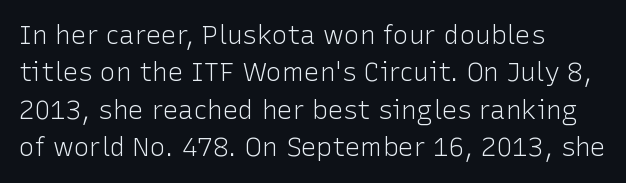
Is the letter spacing exaggerated? No — it looks like the ordinary default. This block has exactly the height ordinary leading produces. This is the regular roman posture of the typeface. Weight: not bold — regular or lighter.
